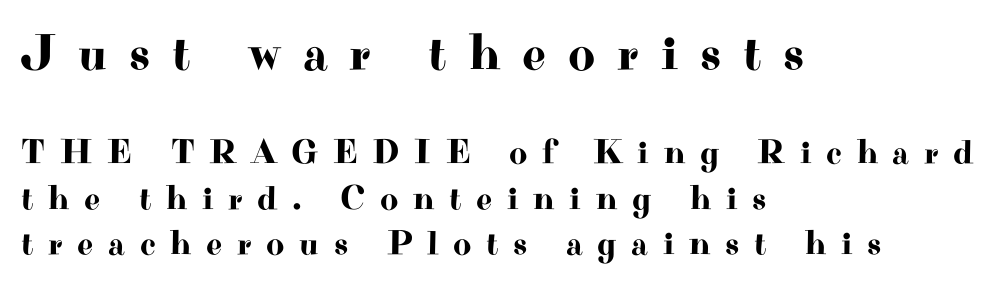
{"serif": "yes", "italic": "no", "width": "wide", "stroke_contrast": "high", "x_height": "small", "monospaced": "no", "underline": "no", "align": "left", "line_spacing": "normal", "line_spacing_ratio": 1.31, "letter_spacing": "wide", "letter_spacing_em": 0.42, "larger_block": "first", "size_ratio": 1.49, "glyph_px": 52}
